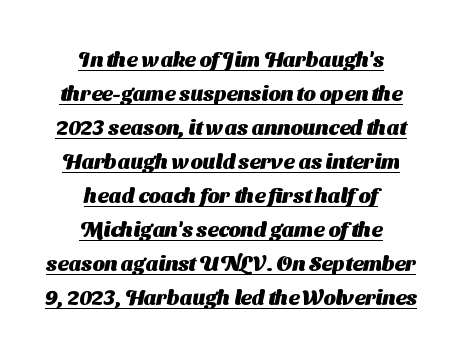
{"bold": "yes", "underline": "yes", "align": "center", "line_spacing": "normal", "line_spacing_ratio": 1.62, "letter_spacing": "normal", "letter_spacing_em": 0.0, "glyph_px": 21}
